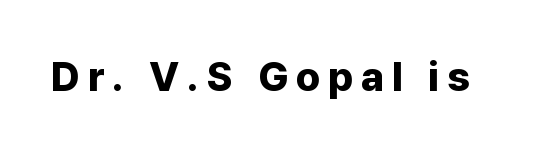
Glance below the letters and you will spot only blank space. Think of a printed novel: that variable character pitch is what you see here. This rendering employs a face without finishing strokes, i.e., a sans-serif. Caption: bold face, heavy strokes.
